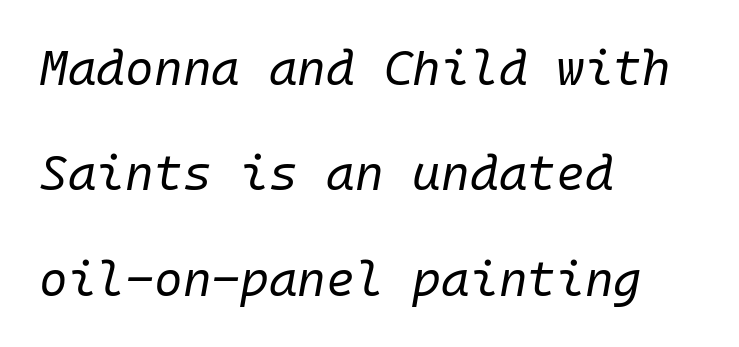
{"italic": "yes", "lean": "right", "slant_degrees": 10, "bold": "no", "weight": "regular", "width": "normal", "stroke_contrast": "low", "x_height": "medium", "monospaced": "yes", "underline": "no", "align": "left", "line_spacing": "loose", "line_spacing_ratio": 2.15, "letter_spacing": "normal", "letter_spacing_em": 0.0, "glyph_px": 49}
